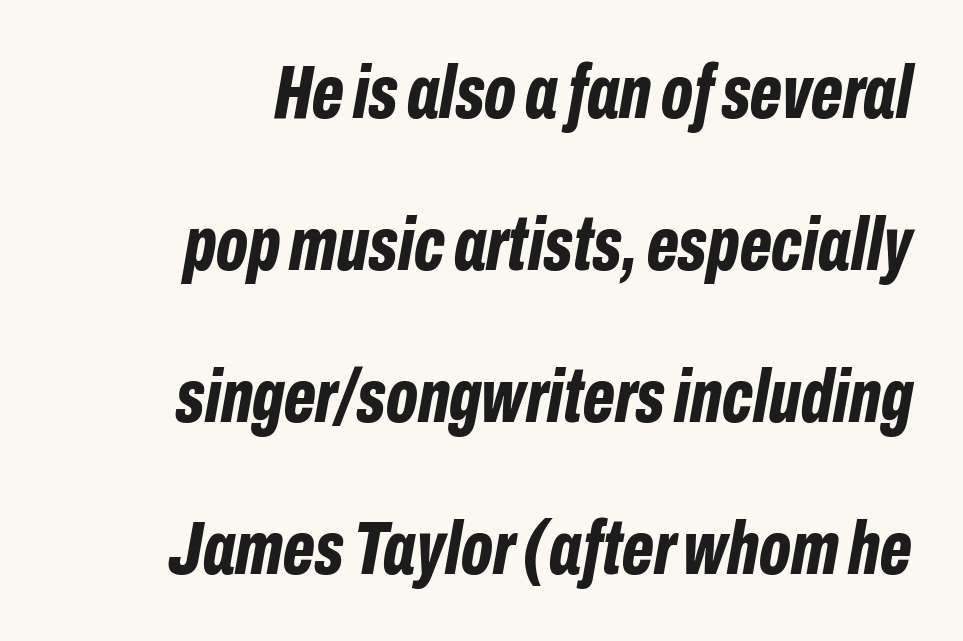
Designer's note — italics engaged. What stands out about the letter spacing? Nothing — it is the standard amount. The face used here is proportionally spaced, like ordinary book or web type. Descenders hang freely into open space. Does the copy run flush right? Yes — the right margin is perfectly even. Does the weight exceed regular? Yes, all the way to bold.
